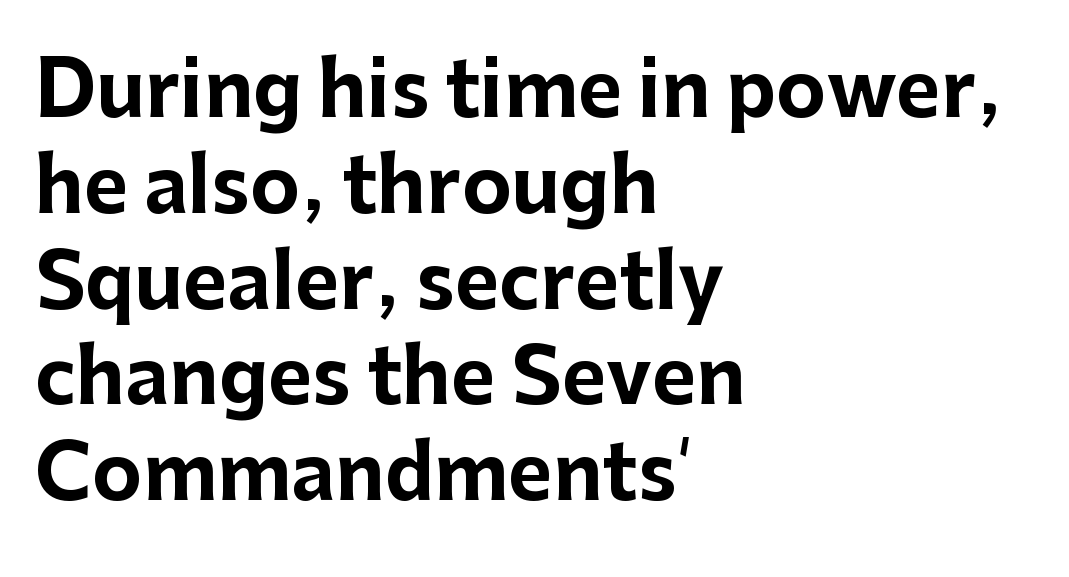
Q: Is the text bold? A: Yes.
Q: Is the text italic (slanted)? A: No, it is upright.
Q: Is the typeface a serif or a sans-serif typeface? A: Sans-serif.
Q: Is the text underlined? A: No.
Q: How is the paragraph aligned? A: Left-aligned.
Q: Is the spacing between letters normal or unusually wide? A: Normal.
Q: Is the spacing between lines tight, normal or loose? A: Normal.
Q: Width (condensed, normal, or wide)? A: Normal.
Q: Stroke contrast? A: Low.
Q: x-height? A: Medium.
Q: Monospaced? A: No.
